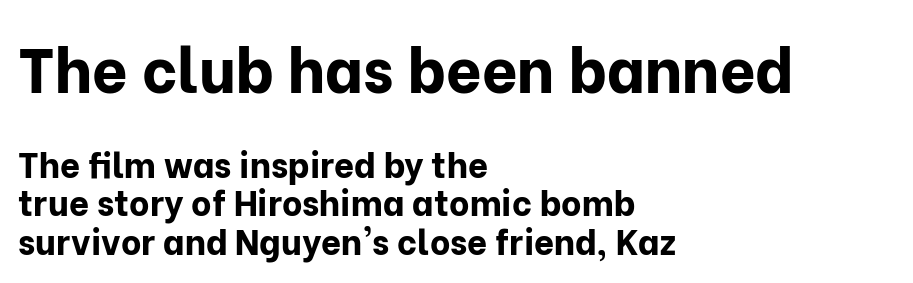
Font category for this specimen: sans-serif. The space between consecutive lines is stingy. Note the varied advance widths — an 'i' is clearly narrower than an 'm'. Default kerning and tracking; the words read as compact shapes. On the weight axis this lands at bold, roughly 700. Visually the block forms a straight wall on the left and a jagged coastline on the right.
